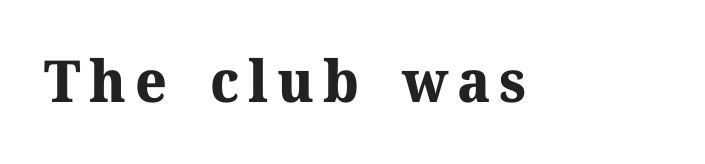
{"serif": "yes", "italic": "no", "bold": "yes", "weight": "bold", "width": "normal", "stroke_contrast": "medium", "x_height": "medium", "monospaced": "no", "underline": "no", "glyph_px": 58}
